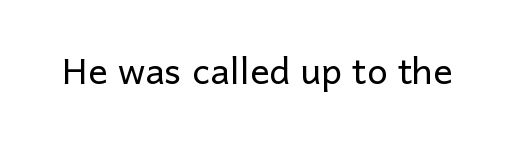
Q: Is the text bold? A: No.
Q: Is the text italic (slanted)? A: No, it is upright.
Q: Is the typeface a serif or a sans-serif typeface? A: Sans-serif.
Q: Is the text underlined? A: No.
Q: Is the spacing between letters normal or unusually wide? A: Normal.
Q: Width (condensed, normal, or wide)? A: Normal.
Q: Stroke contrast? A: Low.
Q: x-height? A: Medium.
Q: Monospaced? A: No.
